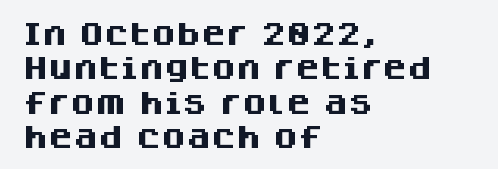
Q: Is the text bold? A: Yes.
Q: Is the text italic (slanted)? A: No, it is upright.
Q: Is the text underlined? A: No.
Q: How is the paragraph aligned? A: Left-aligned.
Q: Is the spacing between letters normal or unusually wide? A: Normal.
Q: Is the spacing between lines tight, normal or loose? A: Normal.
